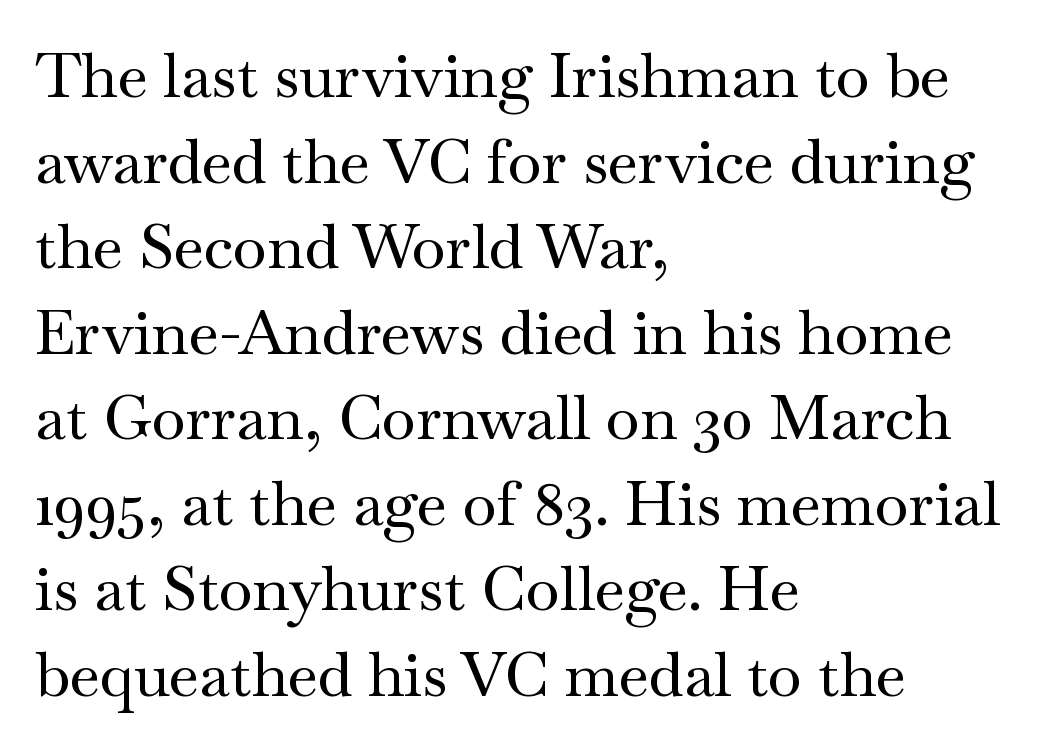
{"serif": "yes", "italic": "no", "width": "wide", "stroke_contrast": "medium", "x_height": "small", "monospaced": "no", "underline": "no", "align": "left", "line_spacing": "normal", "line_spacing_ratio": 1.38, "letter_spacing": "normal", "letter_spacing_em": 0.0, "glyph_px": 62}
